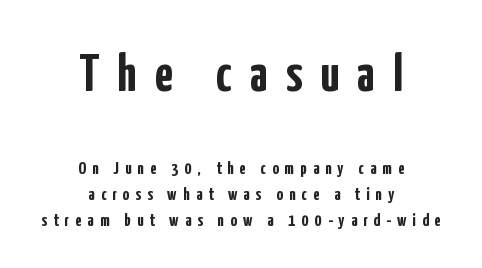
The image shows 53 px semibold, condensed sans-serif type, upright; set centered, normal line spacing (1.43x), unusually wide letter spacing (+0.34 em), not underlined; the first (top) block is 2.94x larger; low stroke contrast and a medium x-height.
